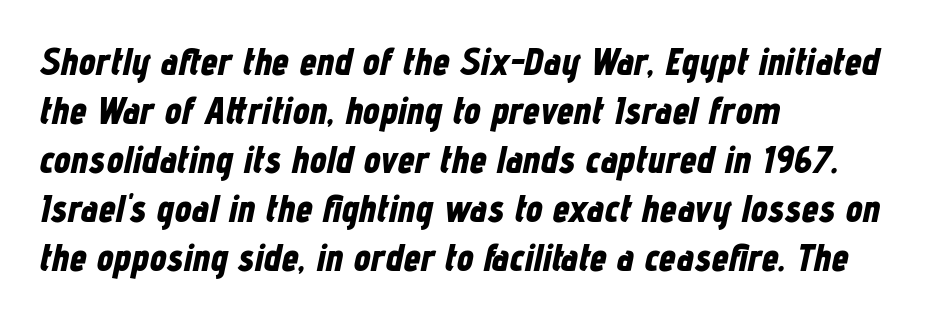
Q: Is the text bold? A: Yes.
Q: Is the text italic (slanted)? A: Yes, it leans right by about 12 degrees.
Q: Is the text underlined? A: No.
Q: How is the paragraph aligned? A: Left-aligned.
Q: Is the spacing between letters normal or unusually wide? A: Normal.
Q: Is the spacing between lines tight, normal or loose? A: Normal.
Q: Width (condensed, normal, or wide)? A: Condensed.
Q: Stroke contrast? A: Low.
Q: x-height? A: Medium.
Q: Monospaced? A: No.
